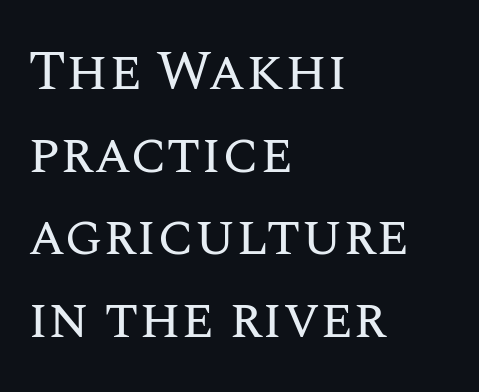
Caption: standard tracking, unaltered. No italicization has been applied; the sample stays upright. The passage shown stacks its lines at a standard gap. The paragraph shown leans on its left margin. Clear beneath every line of the passage.
